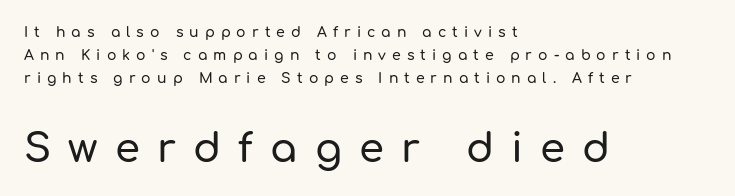
Q: Is the text italic (slanted)? A: No, it is upright.
Q: Is the typeface a serif or a sans-serif typeface? A: Sans-serif.
Q: Is the text underlined? A: No.
Q: How is the paragraph aligned? A: Left-aligned.
Q: Is the spacing between letters normal or unusually wide? A: Unusually wide.
Q: Is the spacing between lines tight, normal or loose? A: Normal.
Q: Which block of text is set in a larger size, the first (top) or the second (bottom)? A: The second (bottom) one.
Q: Width (condensed, normal, or wide)? A: Normal.
Q: Stroke contrast? A: Low.
Q: x-height? A: Medium.
Q: Monospaced? A: No.
